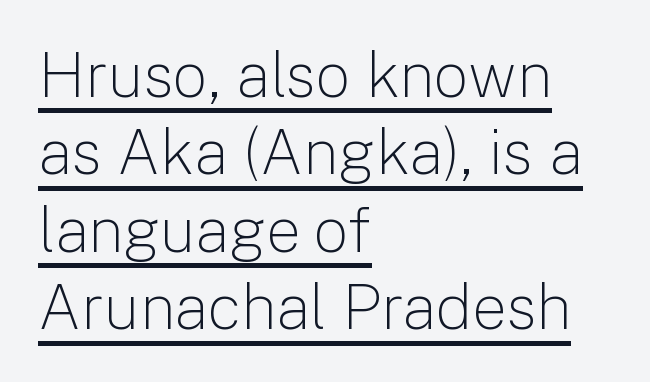
Q: Is the text bold? A: No.
Q: Is the text italic (slanted)? A: No, it is upright.
Q: Is the typeface a serif or a sans-serif typeface? A: Sans-serif.
Q: Is the text underlined? A: Yes.
Q: How is the paragraph aligned? A: Left-aligned.
Q: Is the spacing between letters normal or unusually wide? A: Normal.
Q: Is the spacing between lines tight, normal or loose? A: Normal.
Q: Width (condensed, normal, or wide)? A: Normal.
Q: Stroke contrast? A: Low.
Q: x-height? A: Medium.
Q: Monospaced? A: No.
